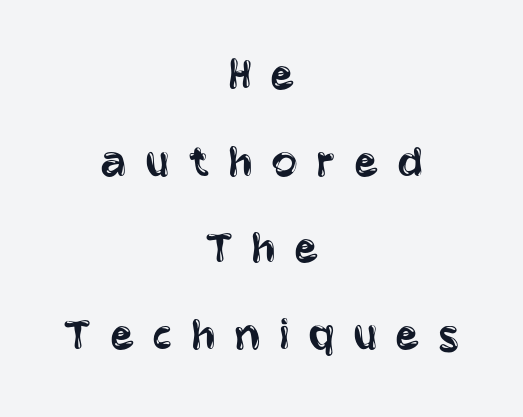
Q: Is the text bold? A: No.
Q: Is the text italic (slanted)? A: No, it is upright.
Q: Is the typeface a serif or a sans-serif typeface? A: Sans-serif.
Q: Is the text underlined? A: No.
Q: How is the paragraph aligned? A: Centered.
Q: Is the spacing between letters normal or unusually wide? A: Unusually wide.
Q: Width (condensed, normal, or wide)? A: Condensed.
Q: Stroke contrast? A: Low.
Q: x-height? A: Large.
Q: Monospaced? A: No.
